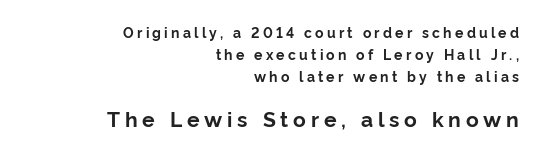
{"italic": "no", "bold": "yes", "underline": "no", "align": "right", "line_spacing": "normal", "line_spacing_ratio": 1.58, "letter_spacing": "wide", "letter_spacing_em": 0.23, "larger_block": "second", "size_ratio": 1.5, "glyph_px": 21}
